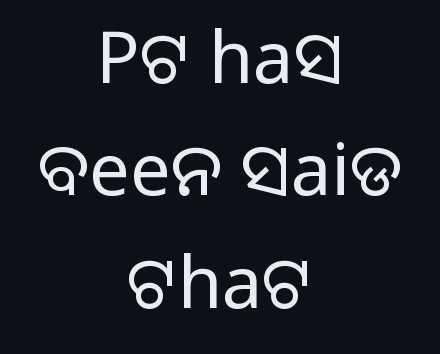
{"serif": "no", "italic": "no", "bold": "no", "weight": "regular", "width": "normal", "stroke_contrast": "low", "x_height": "large", "monospaced": "no", "underline": "no", "align": "center", "line_spacing": "normal", "line_spacing_ratio": 1.56, "letter_spacing": "normal", "letter_spacing_em": 0.0, "glyph_px": 72}
